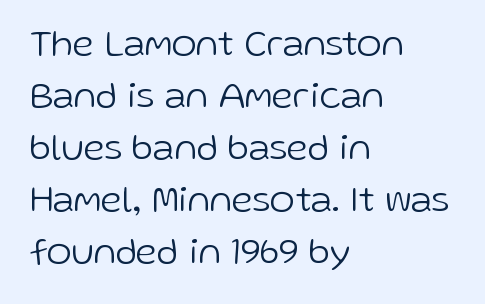
{"serif": "no", "italic": "no", "bold": "no", "weight": "light", "width": "normal", "stroke_contrast": "low", "x_height": "medium", "monospaced": "no", "underline": "no", "align": "left", "line_spacing": "normal", "line_spacing_ratio": 1.37, "letter_spacing": "normal", "letter_spacing_em": 0.0, "glyph_px": 38}
